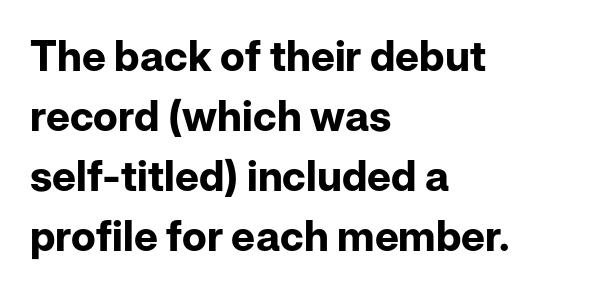
{"serif": "no", "italic": "no", "bold": "yes", "weight": "bold", "width": "normal", "stroke_contrast": "low", "x_height": "medium", "monospaced": "no", "underline": "no", "align": "left", "line_spacing": "normal", "line_spacing_ratio": 1.43, "letter_spacing": "normal", "letter_spacing_em": 0.0, "glyph_px": 42}
